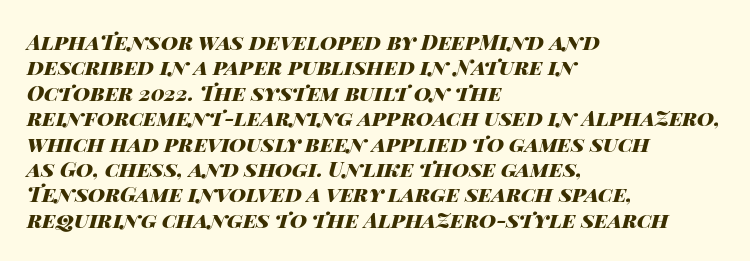
A student would call this left alignment; a typographer would say flush left, rag right. Is the type slanted? Yes — the strokes lean at a clear angle. The glyphs have the mass of a bold cut. No extra tracking has been applied to these lines.
